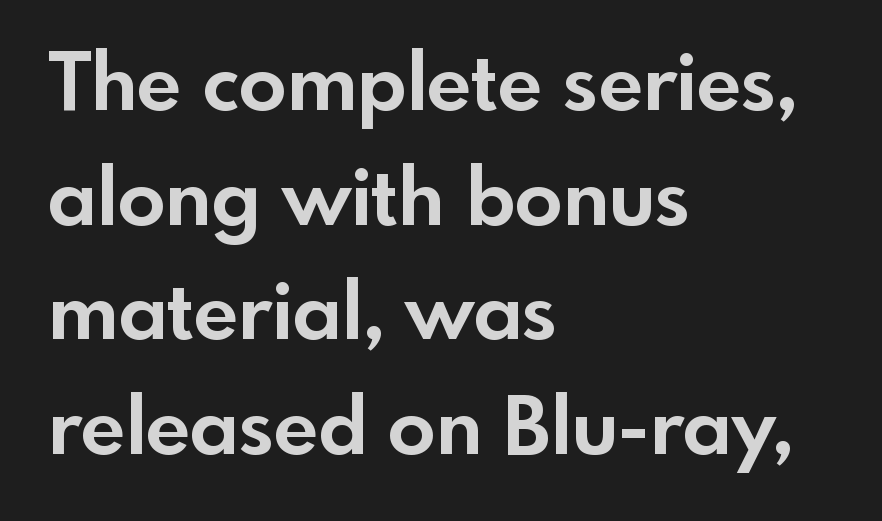
Teacher's note: observe the even left margin — that is flush-left alignment. Thick stems and heavy bowls — unmistakably bold. Quick note: not italic, upright. Check where the strokes stop: nothing finishes them off — pure sans.
